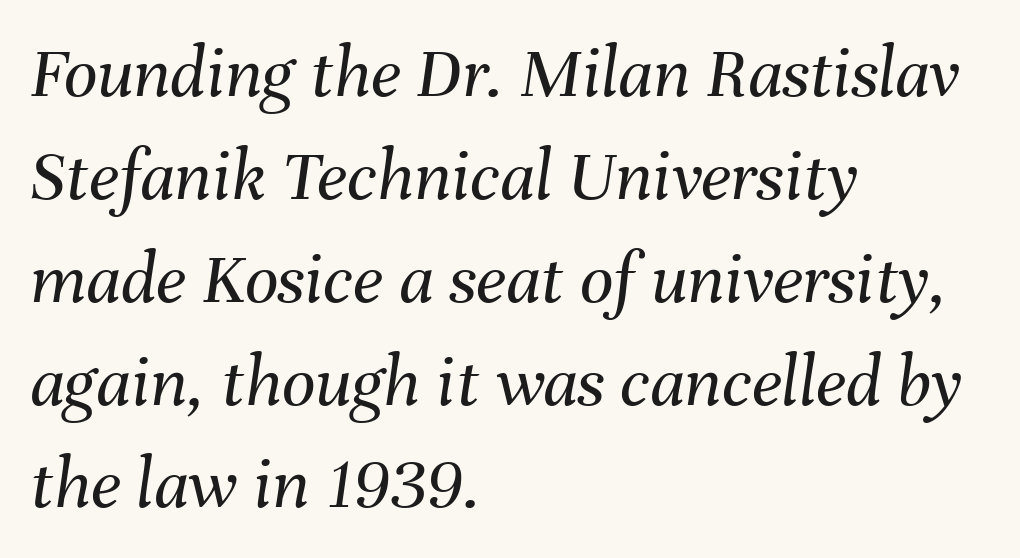
The image shows 74 px regular-weight type, italic (leaning right); set left-aligned, normal line spacing (1.39x), normal letter spacing, not underlined; medium stroke contrast and a medium x-height.
